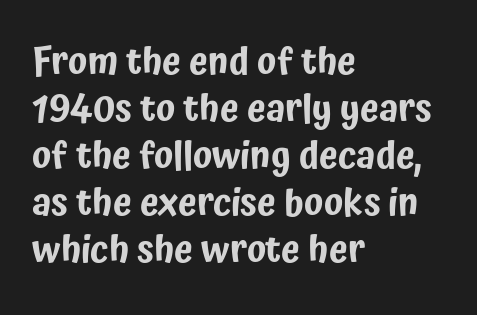
{"serif": "no", "italic": "no", "width": "condensed", "stroke_contrast": "low", "x_height": "medium", "monospaced": "no", "underline": "no", "align": "left", "line_spacing_ratio": 1.24, "letter_spacing": "normal", "letter_spacing_em": 0.0, "glyph_px": 38}
